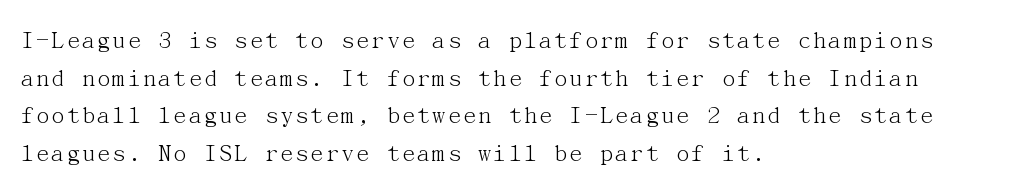
The image shows 26 px text type, upright; set left-aligned, normal line spacing (1.45x), normal letter spacing, not underlined.
